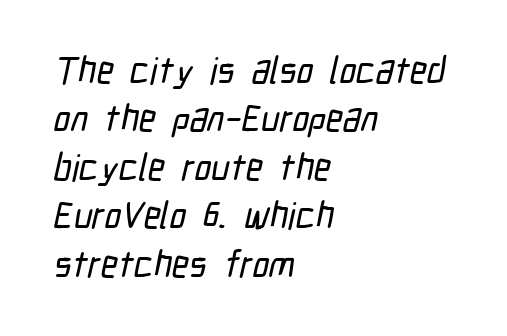
Are there feet on the stems? There aren't — it's a sans. Whoever set this chose a conventional vertical rhythm. The string is rendered with underlining switched off. Each letter keeps its own natural width here, so spacing adapts to shape.
